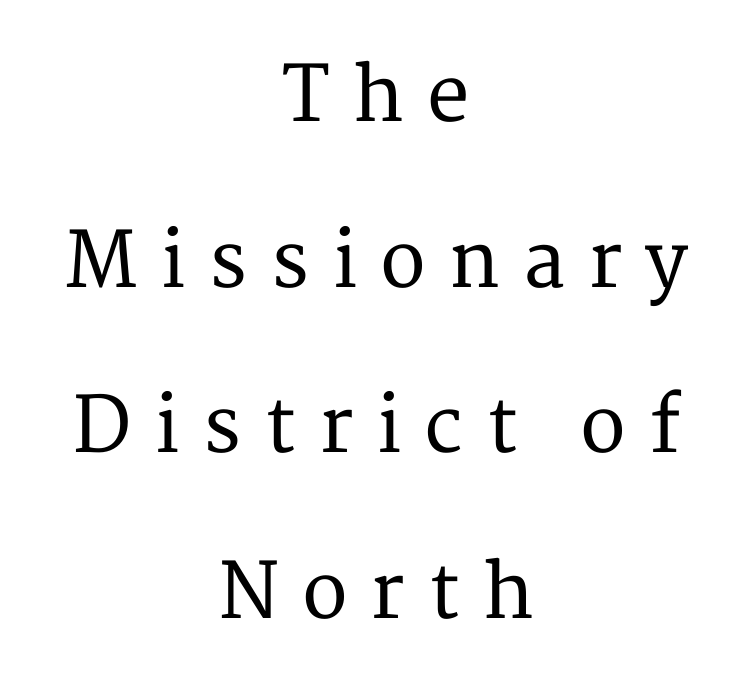
The image shows 76 px serif type, upright; set centered, loose line spacing (2.18x), unusually wide letter spacing (+0.3 em), not underlined; medium stroke contrast and a medium x-height.
